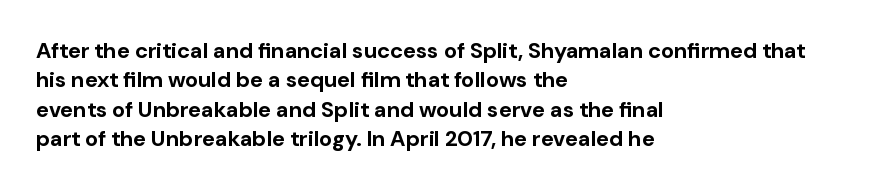
Q: Is the text bold? A: Yes.
Q: Is the text italic (slanted)? A: No, it is upright.
Q: Is the text underlined? A: No.
Q: How is the paragraph aligned? A: Left-aligned.
Q: Is the spacing between letters normal or unusually wide? A: Normal.
Q: Is the spacing between lines tight, normal or loose? A: Normal.
